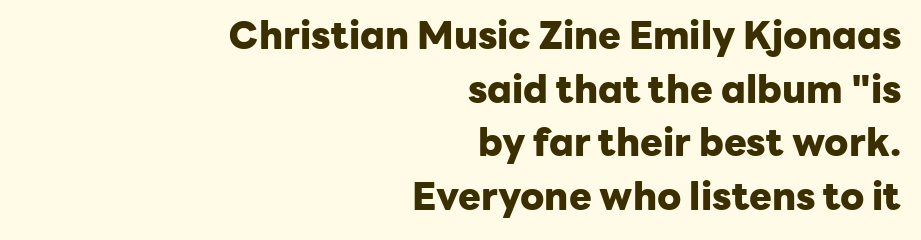
The image shows 38 px heavy sans-serif type, upright; set right-aligned, normal line spacing (1.41x), normal letter spacing, not underlined; low stroke contrast and a medium x-height.
